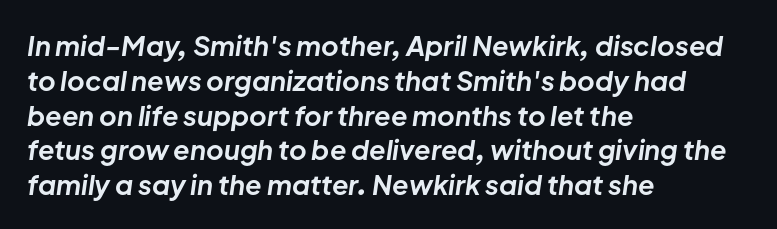
{"italic": "yes", "lean": "right", "slant_degrees": 8, "bold": "yes", "underline": "no", "align": "left", "line_spacing": "normal", "line_spacing_ratio": 1.29, "letter_spacing": "normal", "letter_spacing_em": 0.0, "glyph_px": 27}
